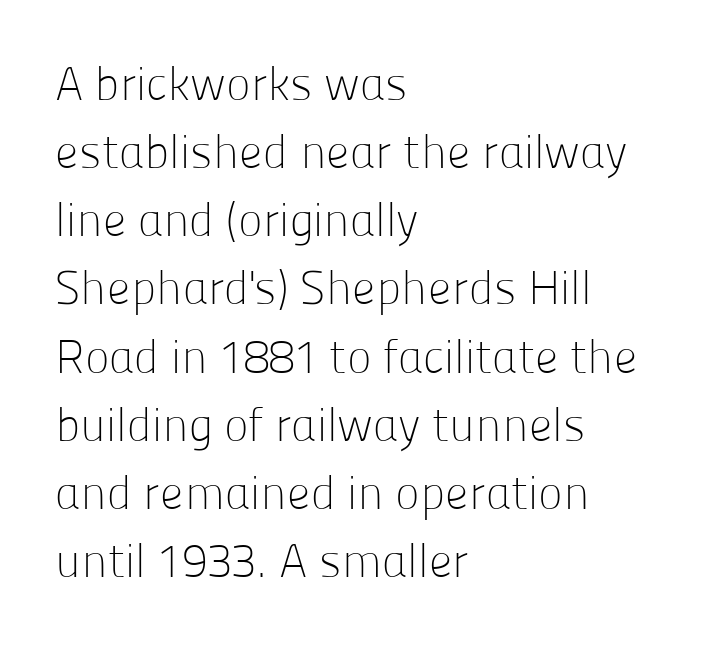
Looks like regular typesetting: each glyph gets only the width it needs. Successive baselines arrive at the customary interval. The passage shown is not bold in any degree. The compositor pushed each line to the left boundary.
